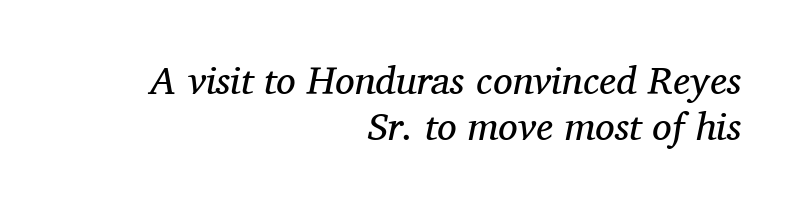
A bare baseline throughout the passage. The face used here is seriffed, in the tradition of book romans. This is not heavy type; no bold has been used. You could not count columns in this text — the font is proportionally spaced. Notice how the passage keeps a crisp vertical edge on the right only.
